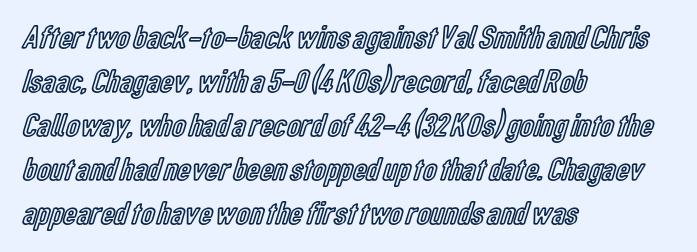
The letters advance in unequal steps, a hallmark of proportional type. Letters rest on an invisible, unmarked baseline. The designer left line spacing at the default. Where is the straight margin? On the left. The tracking reads as untouched default to a designer's eye.
